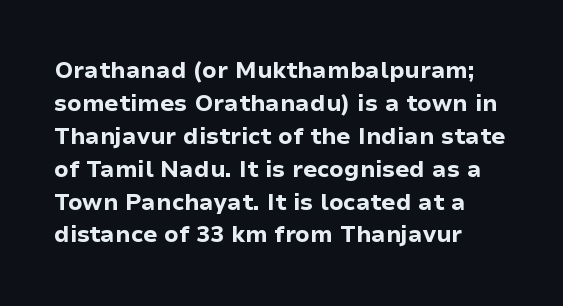
Q: Is the text bold? A: Yes.
Q: Is the text italic (slanted)? A: No, it is upright.
Q: Is the text underlined? A: No.
Q: How is the paragraph aligned? A: Left-aligned.
Q: Is the spacing between letters normal or unusually wide? A: Normal.
Q: Is the spacing between lines tight, normal or loose? A: Normal.
